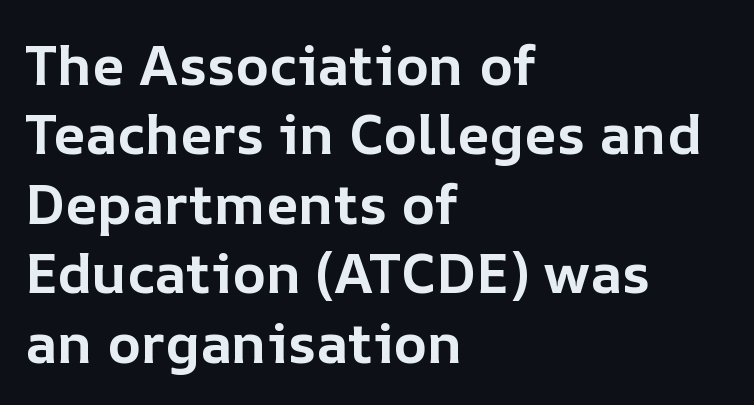
The image shows 56 px bold type, upright; set left-aligned, line spacing 1.24x, normal letter spacing, not underlined; low stroke contrast and a medium x-height.
